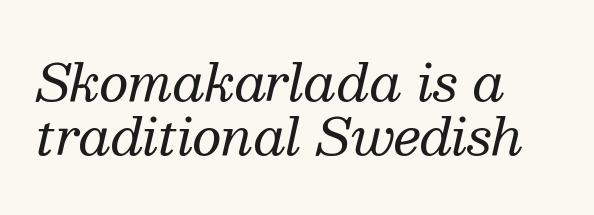
{"serif": "yes", "italic": "yes", "lean": "right", "slant_degrees": 13, "bold": "no", "weight": "regular", "width": "normal", "stroke_contrast": "medium", "x_height": "medium", "monospaced": "no", "underline": "no", "line_spacing": "tight", "line_spacing_ratio": 1.06, "letter_spacing": "normal", "letter_spacing_em": 0.0, "glyph_px": 51}
